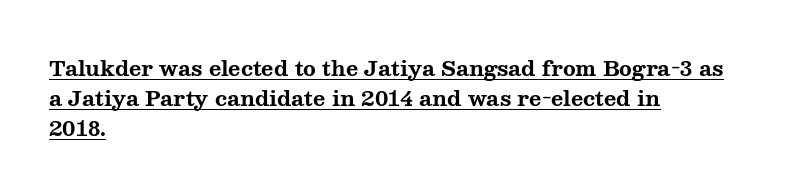
Does a line run under the words? Yes, clearly. Does the copy run flush right? No — it runs flush left. Strong, thick strokes mark this as bold type. Posture: upright roman. Observe the ordinary spacing: letters are neighbours, not strangers. Whoever set this chose a conventional vertical rhythm.
